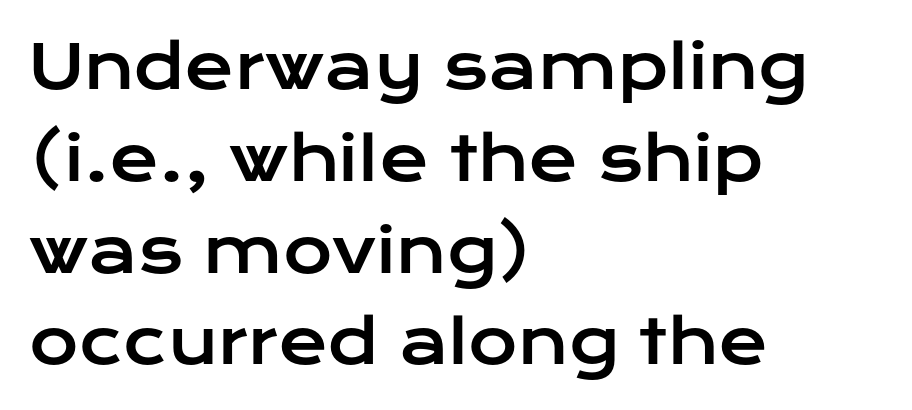
The image shows 60 px wide sans-serif type, upright; set left-aligned, normal line spacing (1.53x), normal letter spacing, not underlined; low stroke contrast and a medium x-height.
